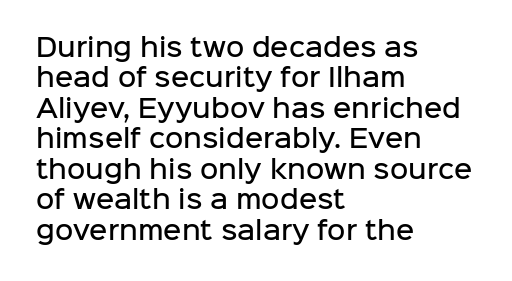
Q: Is the text bold? A: Semi-bold.
Q: Is the text italic (slanted)? A: No, it is upright.
Q: Is the text underlined? A: No.
Q: How is the paragraph aligned? A: Left-aligned.
Q: Is the spacing between letters normal or unusually wide? A: Normal.
